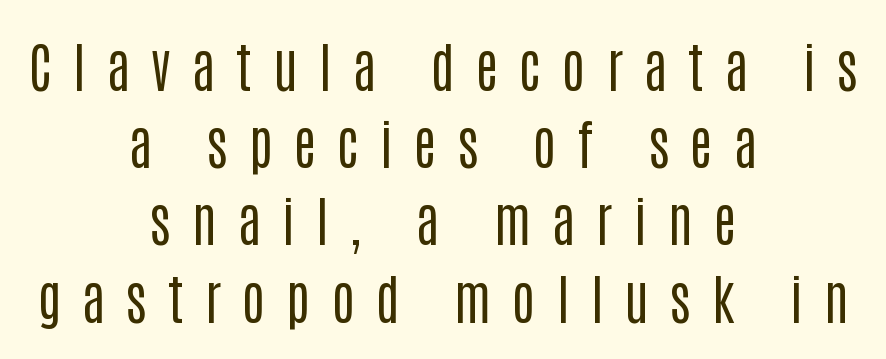
Caption: face not bold, strokes unweighted. Rows of type keep a routine distance in the vertical direction. The tracking jumps out immediately: characters are airy and widely separated. Typographically, this falls in the sans-serif category. The font's upright variant was chosen for this text. You could not count columns in this text — the font is proportionally spaced.
